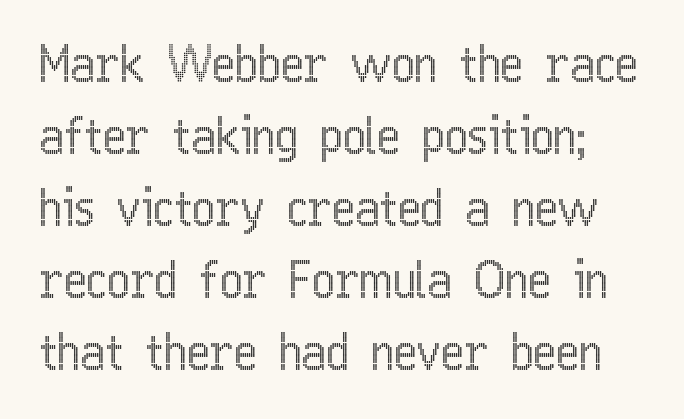
The image shows 49 px condensed type, upright; set normal line spacing (1.47x), normal letter spacing, not underlined; a medium x-height.
